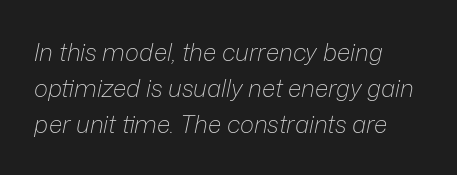
{"italic": "yes", "lean": "right", "slant_degrees": 12, "bold": "no", "underline": "no", "align": "left", "line_spacing": "normal", "line_spacing_ratio": 1.49, "letter_spacing": "normal", "letter_spacing_em": 0.0, "glyph_px": 24}
